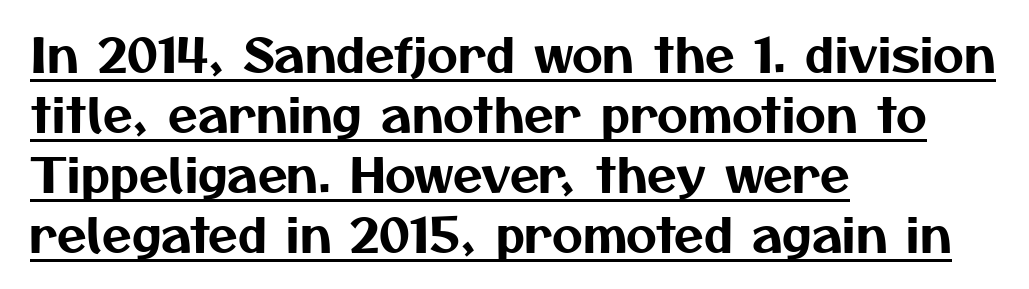
The image shows 48 px sans-serif type; set left-aligned, normal line spacing (1.25x), normal letter spacing, underlined; medium stroke contrast and a medium x-height.
